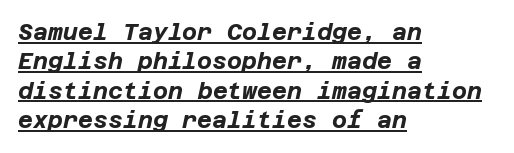
{"italic": "yes", "lean": "right", "slant_degrees": 12, "bold": "yes", "underline": "yes", "align": "left", "line_spacing": "normal", "line_spacing_ratio": 1.28, "letter_spacing": "normal", "letter_spacing_em": 0.0, "glyph_px": 23}
